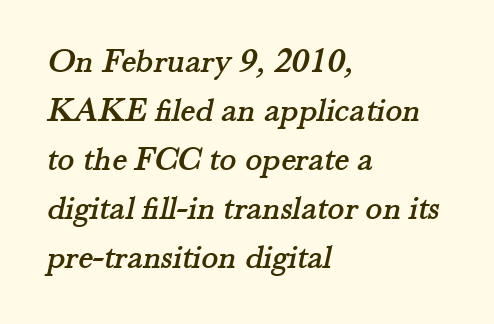
Q: Is the typeface a serif or a sans-serif typeface? A: Serif.
Q: Is the text underlined? A: No.
Q: How is the paragraph aligned? A: Left-aligned.
Q: Is the spacing between letters normal or unusually wide? A: Normal.
Q: Is the spacing between lines tight, normal or loose? A: Normal.
Q: Width (condensed, normal, or wide)? A: Normal.
Q: Stroke contrast? A: Medium.
Q: x-height? A: Small.
Q: Monospaced? A: No.
